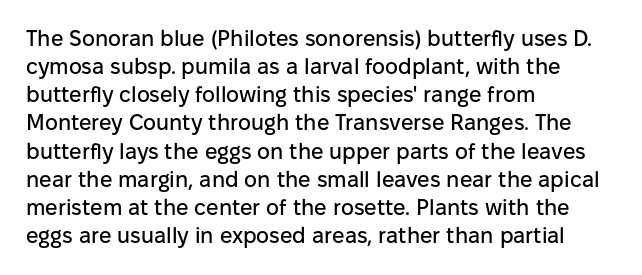
{"italic": "no", "underline": "no", "align": "left", "line_spacing": "normal", "line_spacing_ratio": 1.28, "letter_spacing": "normal", "letter_spacing_em": 0.0, "glyph_px": 22}
